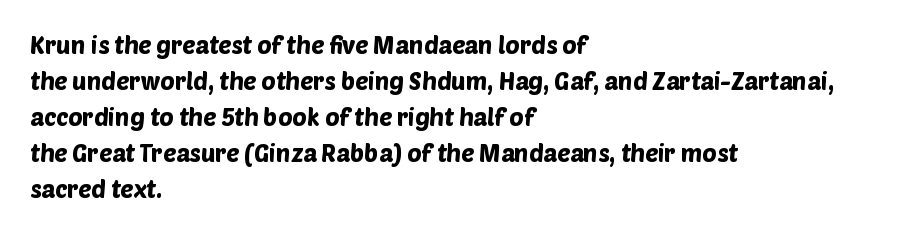
Q: Is the text underlined? A: No.
Q: How is the paragraph aligned? A: Left-aligned.
Q: Is the spacing between letters normal or unusually wide? A: Normal.
Q: Is the spacing between lines tight, normal or loose? A: Normal.
